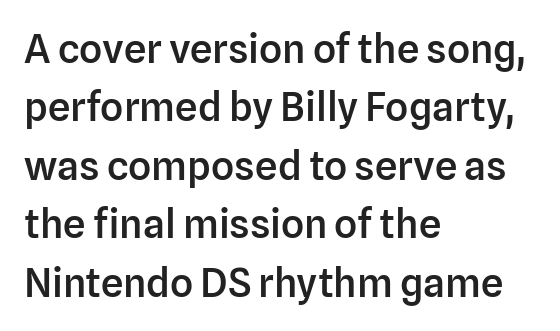
Q: Is the text bold? A: Semi-bold.
Q: Is the text italic (slanted)? A: No, it is upright.
Q: Is the typeface a serif or a sans-serif typeface? A: Sans-serif.
Q: Is the text underlined? A: No.
Q: How is the paragraph aligned? A: Left-aligned.
Q: Is the spacing between letters normal or unusually wide? A: Normal.
Q: Is the spacing between lines tight, normal or loose? A: Normal.
Q: Width (condensed, normal, or wide)? A: Normal.
Q: Stroke contrast? A: Low.
Q: x-height? A: Medium.
Q: Monospaced? A: No.
